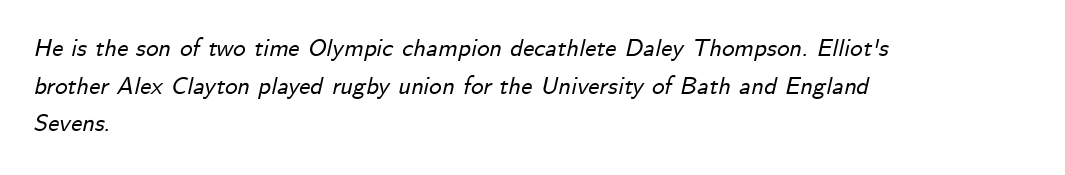
Q: Is the text italic (slanted)? A: Yes, it leans right by about 12 degrees.
Q: Is the text underlined? A: No.
Q: How is the paragraph aligned? A: Left-aligned.
Q: Is the spacing between letters normal or unusually wide? A: Normal.
Q: Is the spacing between lines tight, normal or loose? A: Normal.
